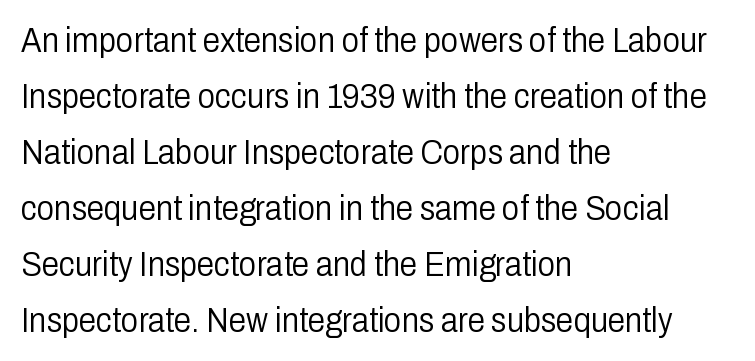
{"serif": "no", "italic": "no", "bold": "no", "weight": "light", "width": "condensed", "stroke_contrast": "low", "x_height": "medium", "monospaced": "no", "underline": "no", "align": "left", "line_spacing": "normal", "line_spacing_ratio": 1.6, "letter_spacing": "normal", "letter_spacing_em": 0.0, "glyph_px": 35}
